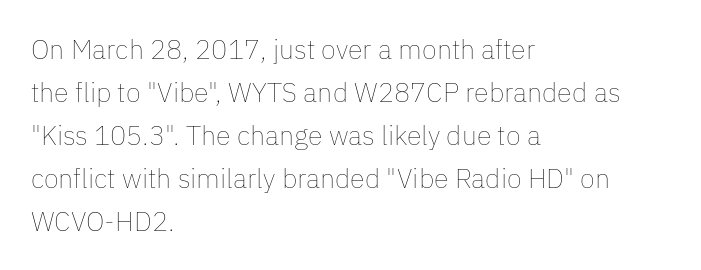
Line beginnings align vertically; line endings do not. Quick note: not italic, upright. No chunkiness to these letters — they're not bold. Default kerning and tracking; the words read as compact shapes.
